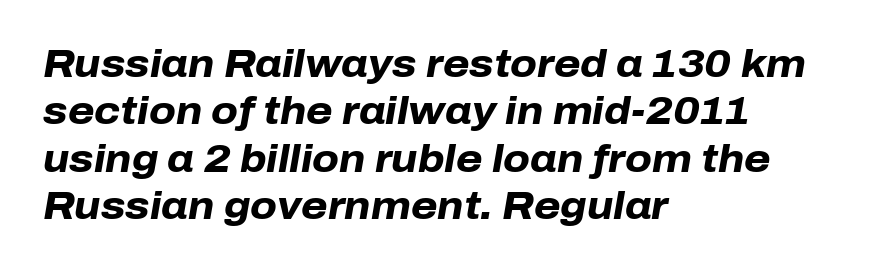
If you measured baseline to baseline, you'd find a middling distance. The rendering anchors every line to the left-hand side. The passage shown has conventional tracking throughout. Any mark beneath the type? The region is blank.
